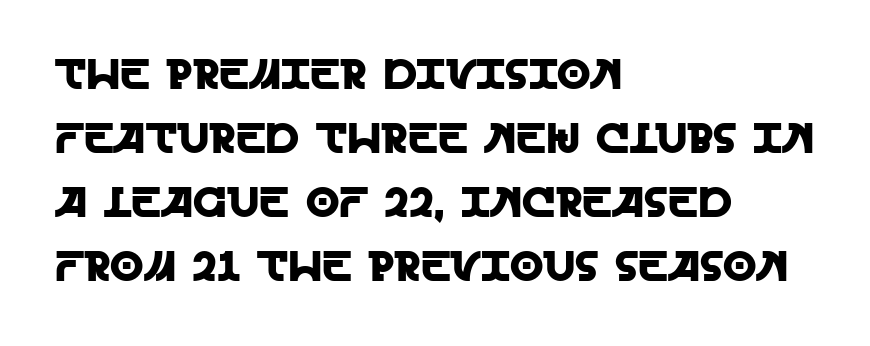
Q: Is the text italic (slanted)? A: No, it is upright.
Q: Is the typeface a serif or a sans-serif typeface? A: Sans-serif.
Q: Is the text underlined? A: No.
Q: How is the paragraph aligned? A: Left-aligned.
Q: Is the spacing between letters normal or unusually wide? A: Normal.
Q: Is the spacing between lines tight, normal or loose? A: Normal.
Q: Width (condensed, normal, or wide)? A: Normal.
Q: x-height? A: Large.
Q: Monospaced? A: No.
